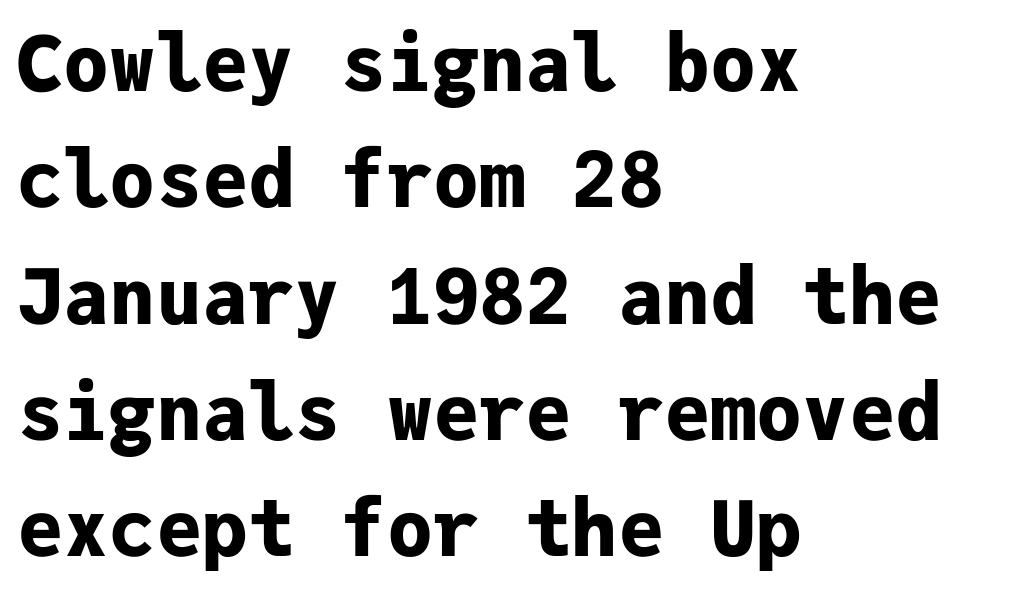
The image shows 77 px bold sans-serif type, upright, monospaced; set left-aligned, normal line spacing (1.51x), normal letter spacing, not underlined; low stroke contrast and a medium x-height.
